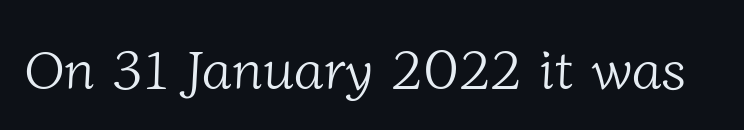
{"serif": "yes", "bold": "no", "weight": "light", "width": "normal", "stroke_contrast": "low", "x_height": "medium", "monospaced": "no", "underline": "no", "letter_spacing": "normal", "letter_spacing_em": 0.0, "glyph_px": 55}
